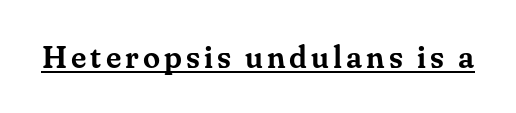
Honestly, the underline is the first thing you notice here. Letterform terminals end in serifs throughout the passage. The font's upright variant was chosen for this text. The rendering uses natural spacing where letterforms have individual widths.
